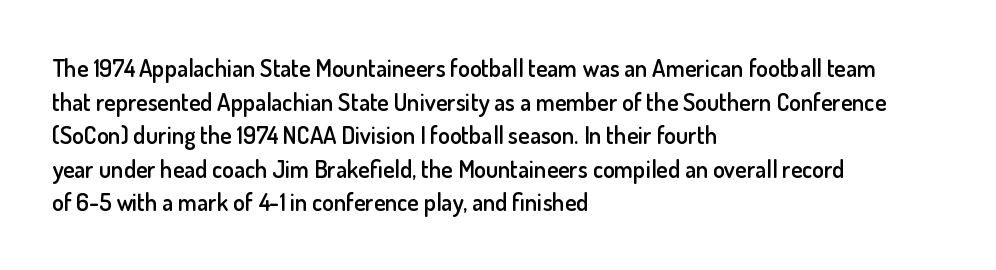
Q: Is the text bold? A: Semi-bold.
Q: Is the text italic (slanted)? A: No, it is upright.
Q: Is the text underlined? A: No.
Q: How is the paragraph aligned? A: Left-aligned.
Q: Is the spacing between letters normal or unusually wide? A: Normal.
Q: Is the spacing between lines tight, normal or loose? A: Normal.
